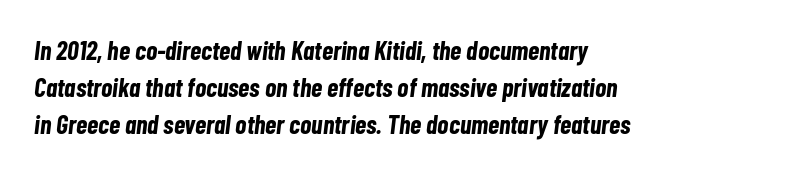
The image shows 26 px bold type, italic (leaning right); set left-aligned, normal line spacing (1.43x), normal letter spacing, not underlined.
